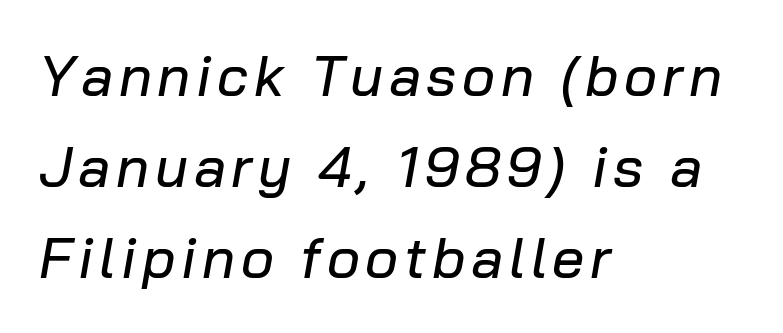
The image shows 57 px text type, italic (leaning right); set left-aligned, normal line spacing (1.6x), not underlined; low stroke contrast and a medium x-height.
